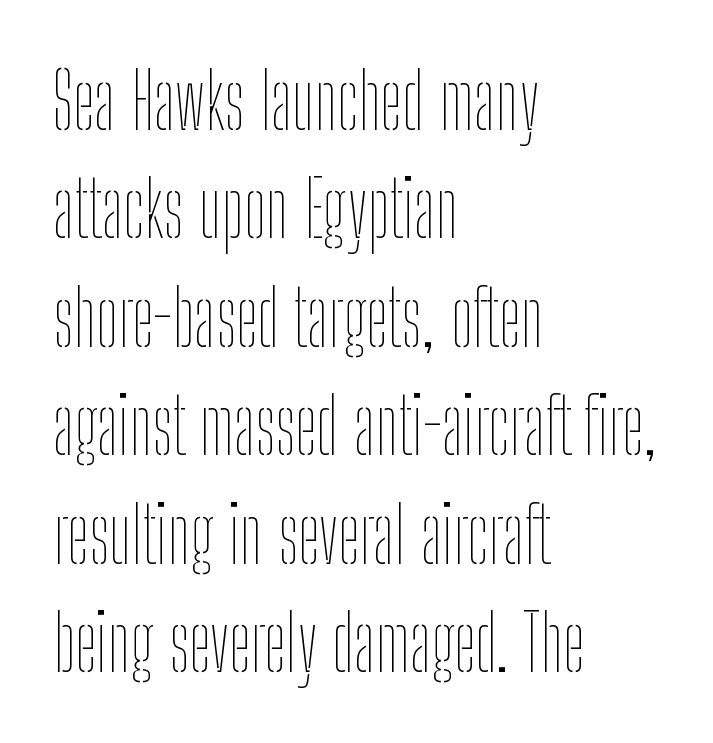
The image shows 78 px thin, condensed type, upright; set left-aligned, normal line spacing (1.39x), normal letter spacing, not underlined; low stroke contrast and a medium x-height.
